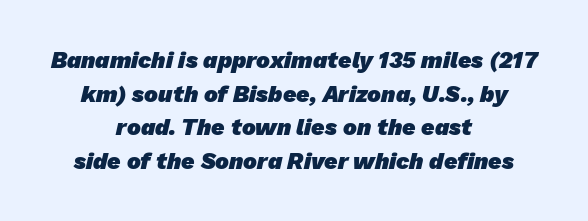
Q: Is the text bold? A: Yes.
Q: Is the text underlined? A: No.
Q: How is the paragraph aligned? A: Centered.
Q: Is the spacing between letters normal or unusually wide? A: Normal.
Q: Is the spacing between lines tight, normal or loose? A: Normal.
